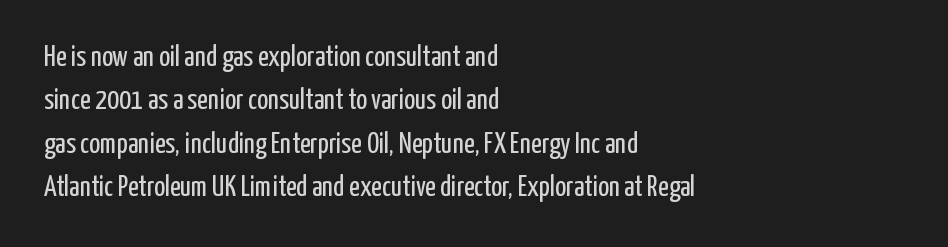
Q: Is the text bold? A: No.
Q: Is the text italic (slanted)? A: No, it is upright.
Q: Is the typeface a serif or a sans-serif typeface? A: Sans-serif.
Q: Is the text underlined? A: No.
Q: How is the paragraph aligned? A: Left-aligned.
Q: Is the spacing between letters normal or unusually wide? A: Normal.
Q: Is the spacing between lines tight, normal or loose? A: Normal.
Q: Width (condensed, normal, or wide)? A: Condensed.
Q: Stroke contrast? A: Low.
Q: x-height? A: Medium.
Q: Monospaced? A: No.
